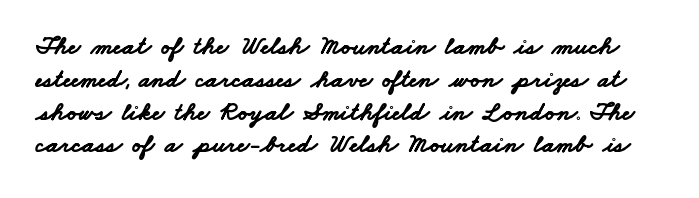
The image shows 26 px bold type; set normal line spacing (1.26x), normal letter spacing, not underlined.
